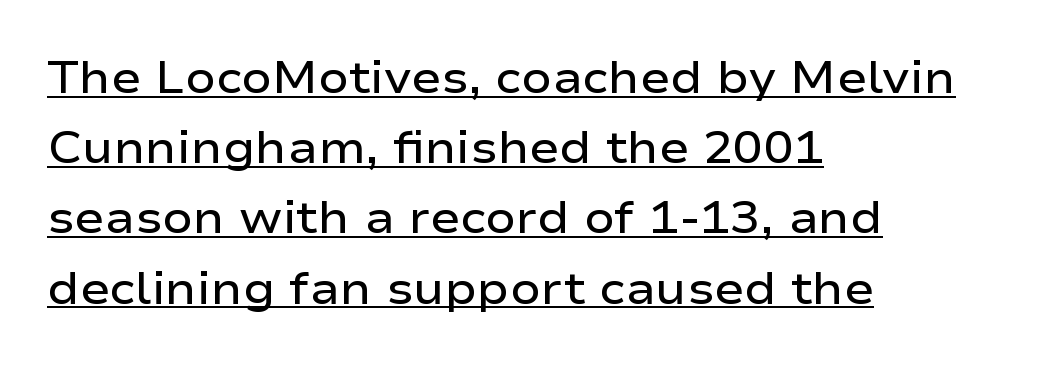
{"serif": "no", "italic": "no", "bold": "semi", "weight": "semibold", "width": "wide", "stroke_contrast": "low", "x_height": "medium", "monospaced": "no", "underline": "yes", "align": "left", "line_spacing": "normal", "line_spacing_ratio": 1.56, "letter_spacing": "normal", "letter_spacing_em": 0.0, "glyph_px": 45}
